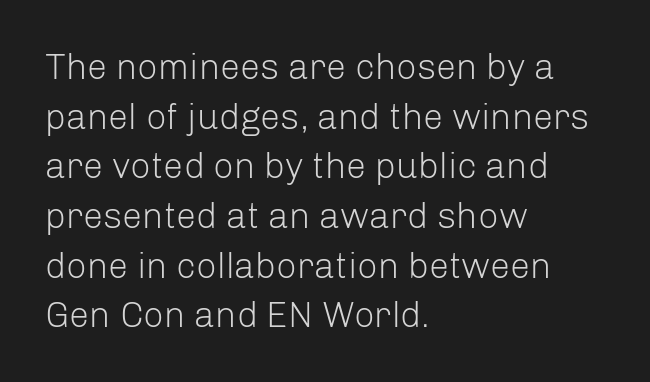
The image shows 36 px light sans-serif type, upright; set left-aligned, normal line spacing (1.38x), normal letter spacing, not underlined; low stroke contrast and a medium x-height.
